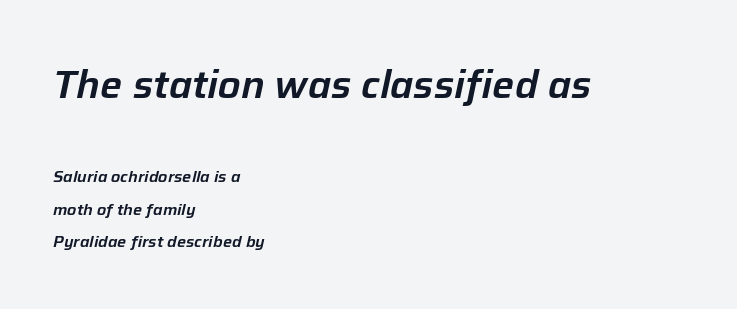
The image shows 39 px text type, italic (leaning right); set left-aligned, loose line spacing (2.03x), normal letter spacing, not underlined; the first (top) block is 2.44x larger; low stroke contrast and a medium x-height.
